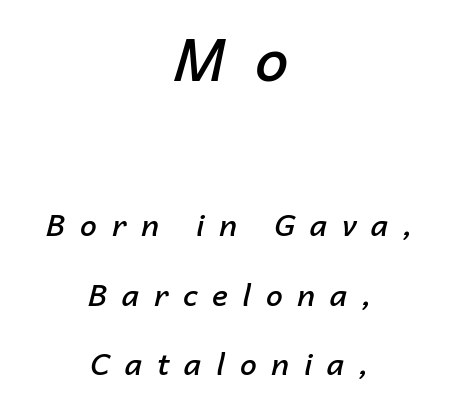
The image shows 60 px semibold type, italic (leaning right); set centered, loose line spacing (2.32x), unusually wide letter spacing (+0.49 em), not underlined; the first (top) block is 2.0x larger; low stroke contrast and a medium x-height.
